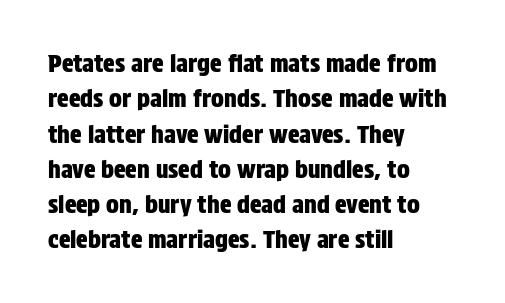
The passage shown stacks its lines at a standard gap. No extra tracking has been applied to these lines. Compared with a centered layout, this one pins lines to the left instead. The area under the type is left untouched. When letters stand straight like this, we call the style roman or upright.
